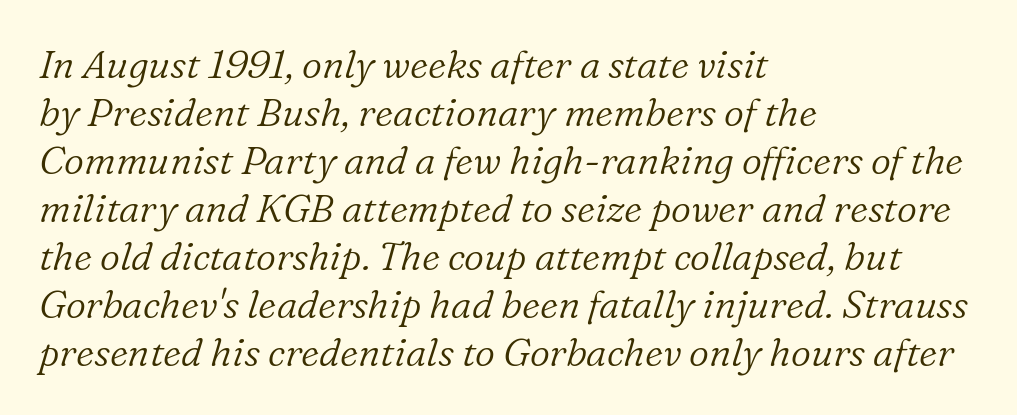
Q: Is the text bold? A: No.
Q: Is the text italic (slanted)? A: Yes, it leans right by about 16 degrees.
Q: Is the typeface a serif or a sans-serif typeface? A: Serif.
Q: Is the text underlined? A: No.
Q: How is the paragraph aligned? A: Left-aligned.
Q: Is the spacing between letters normal or unusually wide? A: Normal.
Q: Width (condensed, normal, or wide)? A: Normal.
Q: Stroke contrast? A: Low.
Q: x-height? A: Medium.
Q: Monospaced? A: No.
